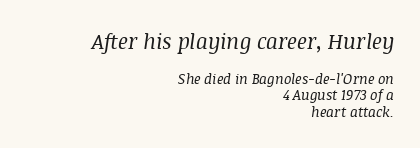
No extra ink here — the face is not bold. Nothing unusual about the tracking: characters are spaced as the font intends. Yep, that's italic — everything's leaning. The initial chunk of copy outweighs the following chunk in type size. The lines in this sample share a right terminus and differ only in where they begin.
